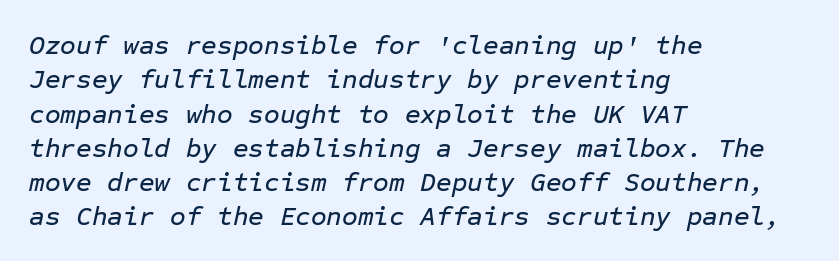
The image shows 27 px text type, italic (leaning right); set left-aligned, normal line spacing (1.27x), normal letter spacing, not underlined.
